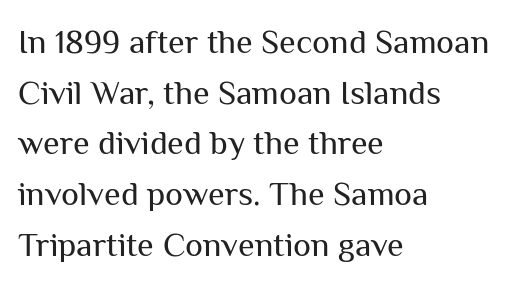
Grotesque or geometric, the face here clearly has no serifs. The string is rendered with underlining switched off. No italicization has been applied; the sample stays upright. The letters look calm and open, with moderate or lighter stems.
